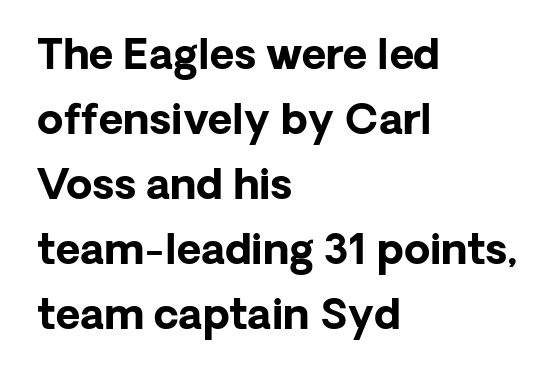
The image shows 42 px bold sans-serif type, upright; set left-aligned, normal line spacing (1.55x), normal letter spacing, not underlined; low stroke contrast and a medium x-height.
